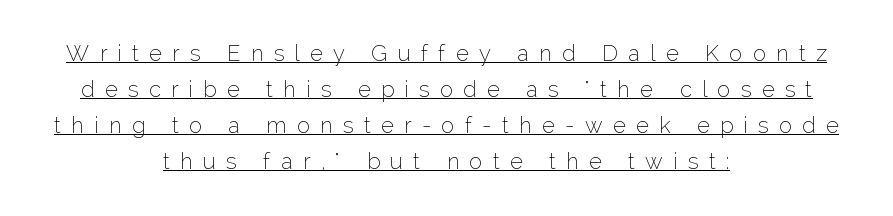
The image shows 22 px text type, upright; set centered, normal line spacing (1.64x), unusually wide letter spacing (+0.47 em), underlined.
